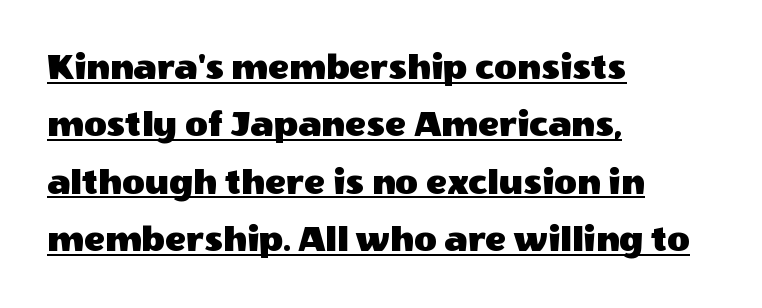
The image shows 39 px sans-serif type, upright; set left-aligned, normal line spacing (1.47x), normal letter spacing, underlined; a large x-height.
